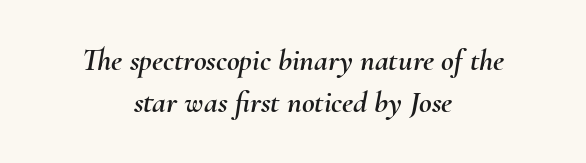
Words appear dense and cohesive because spacing is normal. Horizontally, the lines are justified to the midpoint only. Students, observe: this is what conventionally led text looks like. Spacing verdict: proportional, widths tailored to each character. An italicized treatment has been applied to the whole sample.
